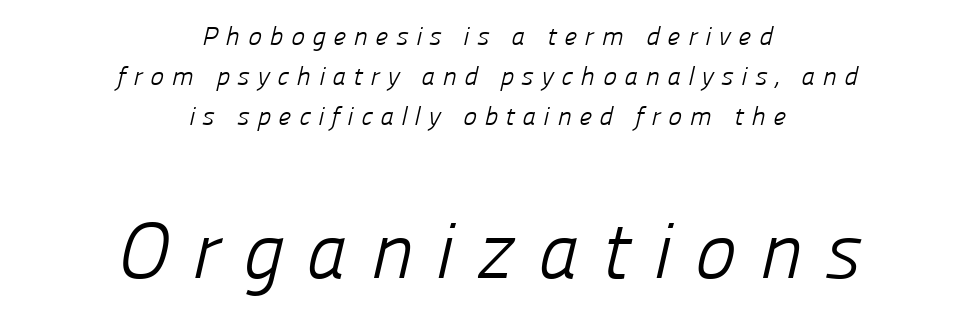
Q: Is the text bold? A: No.
Q: Is the typeface a serif or a sans-serif typeface? A: Sans-serif.
Q: Is the text underlined? A: No.
Q: How is the paragraph aligned? A: Centered.
Q: Is the spacing between letters normal or unusually wide? A: Unusually wide.
Q: Is the spacing between lines tight, normal or loose? A: Normal.
Q: Which block of text is set in a larger size, the first (top) or the second (bottom)? A: The second (bottom) one.
Q: Width (condensed, normal, or wide)? A: Normal.
Q: Stroke contrast? A: Low.
Q: x-height? A: Medium.
Q: Monospaced? A: No.
